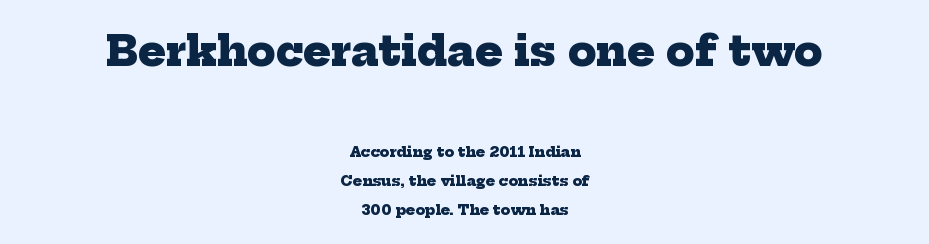
The image shows 41 px heavy serif type; set centered, loose line spacing (2.07x), normal letter spacing, not underlined; the first (top) block is 2.93x larger; low stroke contrast and a medium x-height.
